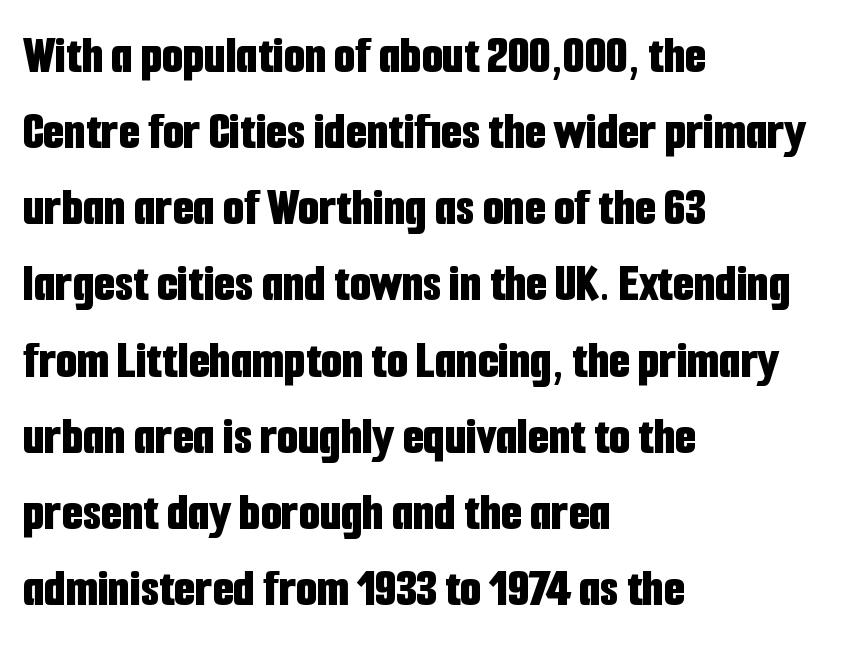
Looks like regular typesetting: each glyph gets only the width it needs. Every stem runs plumb, perpendicular to the baseline. The typesetter chose a ragged-right arrangement here. Strokes here are thick enough to call this a true bold.
